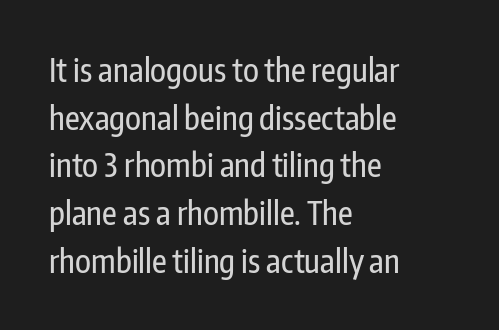
{"serif": "no", "italic": "no", "width": "condensed", "stroke_contrast": "low", "x_height": "medium", "monospaced": "no", "underline": "no", "align": "left", "line_spacing": "normal", "line_spacing_ratio": 1.49, "letter_spacing": "normal", "letter_spacing_em": 0.0, "glyph_px": 32}
